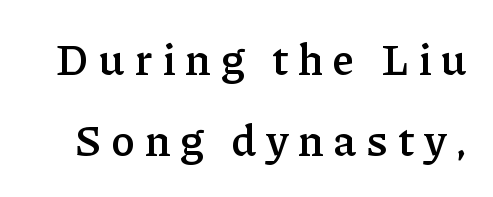
The image shows 44 px semibold serif type, upright; set line spacing 1.85x, unusually wide letter spacing (+0.23 em), not underlined; low stroke contrast and a medium x-height.
